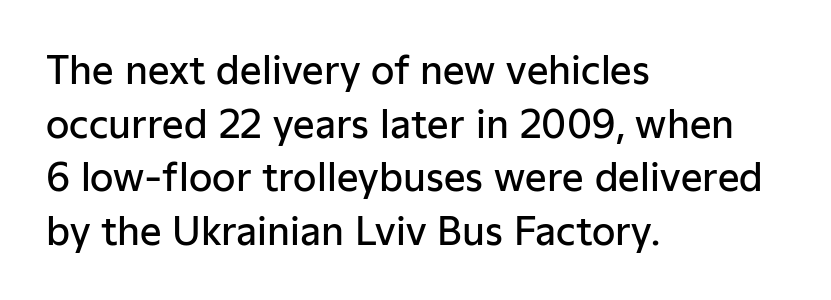
The image shows 38 px semibold sans-serif type, upright; set left-aligned, normal line spacing (1.41x), normal letter spacing, not underlined; low stroke contrast and a medium x-height.
